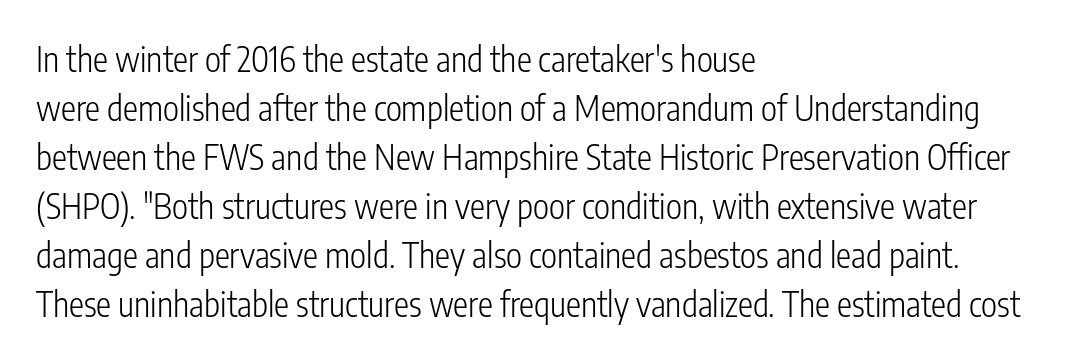
The image shows 34 px light, condensed sans-serif type, upright; set left-aligned, normal line spacing (1.44x), normal letter spacing, not underlined; low stroke contrast and a medium x-height.
